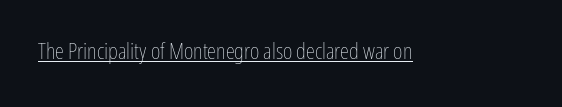
Students, observe the line beneath the letters — that is underlining. You can tell it's not italic because the verticals are truly vertical. Stems here are at most as thick as an everyday book face. Between one letter and the next there's only the usual sliver of space.
